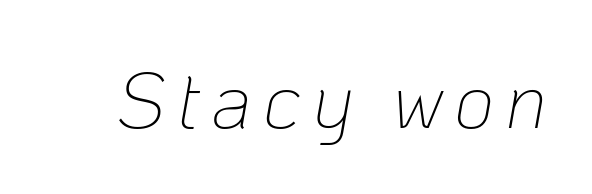
Is this a fixed-width face? No — the glyphs have proportional, varying widths. Compared with a typical body face, this is equally light or lighter still. Underline: absent. You can tell it's italic because the verticals aren't actually vertical.
